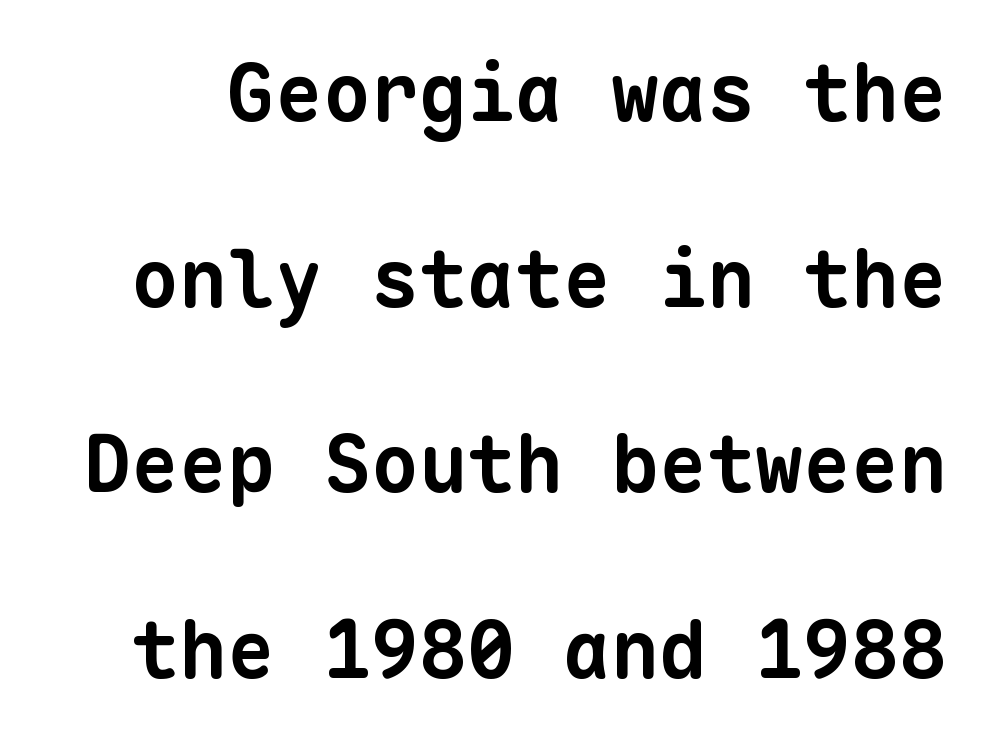
Q: Is the text bold? A: Yes.
Q: Is the typeface a serif or a sans-serif typeface? A: Sans-serif.
Q: Is the text underlined? A: No.
Q: Is the spacing between letters normal or unusually wide? A: Normal.
Q: Is the spacing between lines tight, normal or loose? A: Loose.
Q: Width (condensed, normal, or wide)? A: Normal.
Q: Stroke contrast? A: Low.
Q: x-height? A: Medium.
Q: Monospaced? A: Yes.
